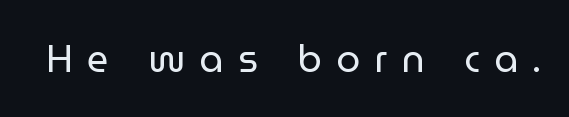
The image shows 38 px regular-weight sans-serif type, upright; set unusually wide letter spacing (+0.38 em), not underlined; low stroke contrast and a medium x-height.
